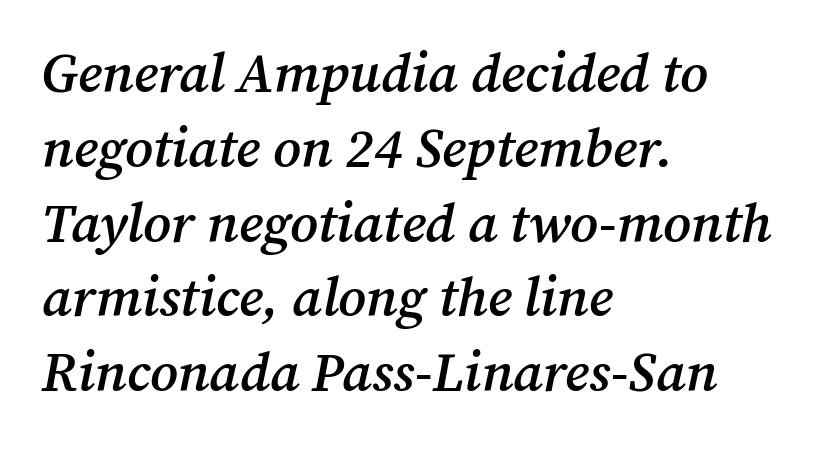
Q: Is the text bold? A: Semi-bold.
Q: Is the text italic (slanted)? A: Yes, it leans right by about 12 degrees.
Q: Is the typeface a serif or a sans-serif typeface? A: Serif.
Q: Is the text underlined? A: No.
Q: How is the paragraph aligned? A: Left-aligned.
Q: Is the spacing between letters normal or unusually wide? A: Normal.
Q: Is the spacing between lines tight, normal or loose? A: Normal.
Q: Width (condensed, normal, or wide)? A: Normal.
Q: Stroke contrast? A: Medium.
Q: x-height? A: Medium.
Q: Monospaced? A: No.
